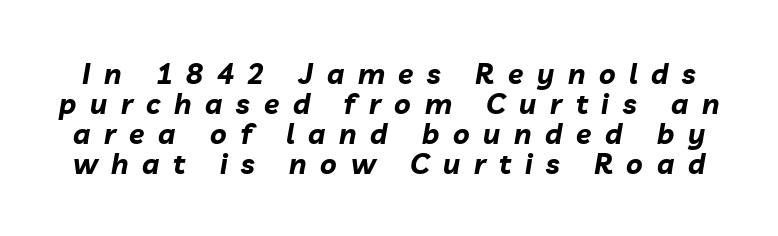
Q: Is the text bold? A: Yes.
Q: Is the text italic (slanted)? A: Yes, it leans right by about 10 degrees.
Q: Is the text underlined? A: No.
Q: Is the spacing between letters normal or unusually wide? A: Unusually wide.
Q: Is the spacing between lines tight, normal or loose? A: Tight.
Q: Width (condensed, normal, or wide)? A: Normal.
Q: Stroke contrast? A: Low.
Q: x-height? A: Medium.
Q: Monospaced? A: No.
